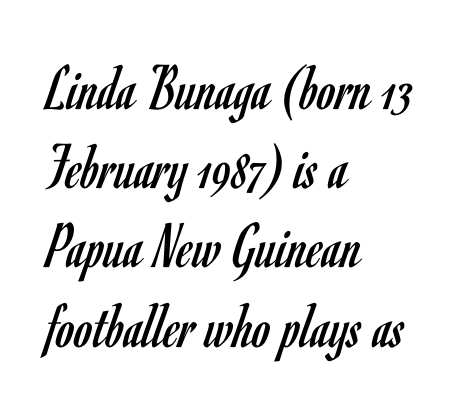
Q: Is the text bold? A: No.
Q: Is the text italic (slanted)? A: Yes.
Q: Is the typeface a serif or a sans-serif typeface? A: Sans-serif.
Q: Is the text underlined? A: No.
Q: How is the paragraph aligned? A: Left-aligned.
Q: Is the spacing between letters normal or unusually wide? A: Normal.
Q: Width (condensed, normal, or wide)? A: Condensed.
Q: Stroke contrast? A: Low.
Q: x-height? A: Small.
Q: Monospaced? A: No.
